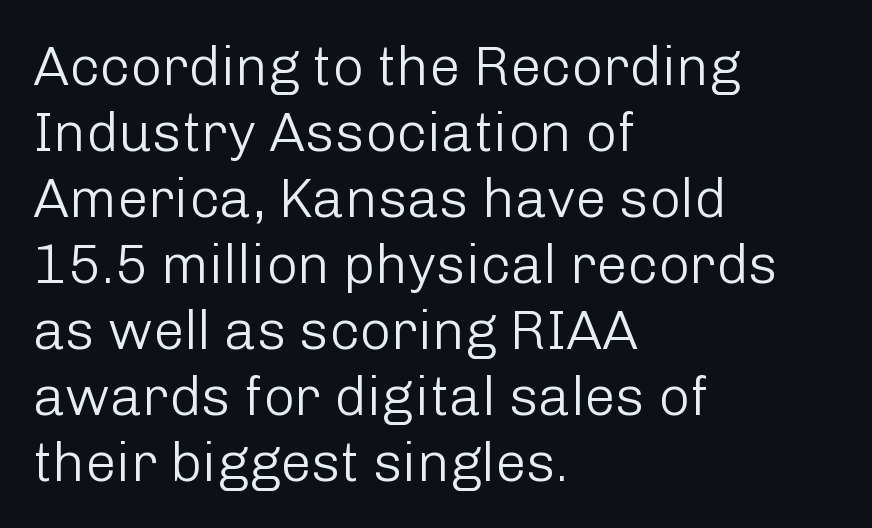
Q: Is the text bold? A: No.
Q: Is the text italic (slanted)? A: No, it is upright.
Q: Is the typeface a serif or a sans-serif typeface? A: Sans-serif.
Q: Is the text underlined? A: No.
Q: How is the paragraph aligned? A: Left-aligned.
Q: Is the spacing between letters normal or unusually wide? A: Normal.
Q: Width (condensed, normal, or wide)? A: Normal.
Q: Stroke contrast? A: Low.
Q: x-height? A: Medium.
Q: Monospaced? A: No.
